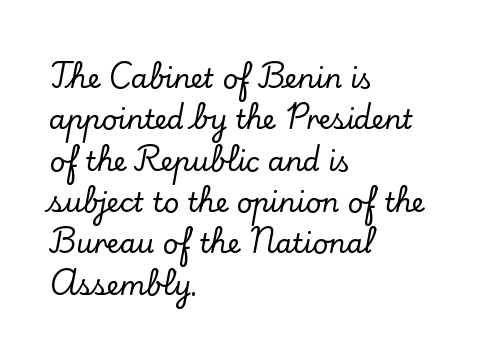
The image shows 27 px text type; set left-aligned, normal line spacing (1.53x), normal letter spacing, not underlined.
